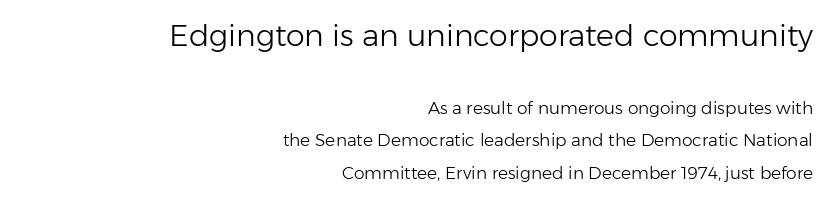
Is this a sans? Yes — the strokes have no serifs. The words here are not underlined. Of the two passages, the one on top uses the larger point size. Line ends are locked; line starts wander. The typesetting does not lean heavy: it is not bold. Notice the wide empty band between every row — that's loose leading.
